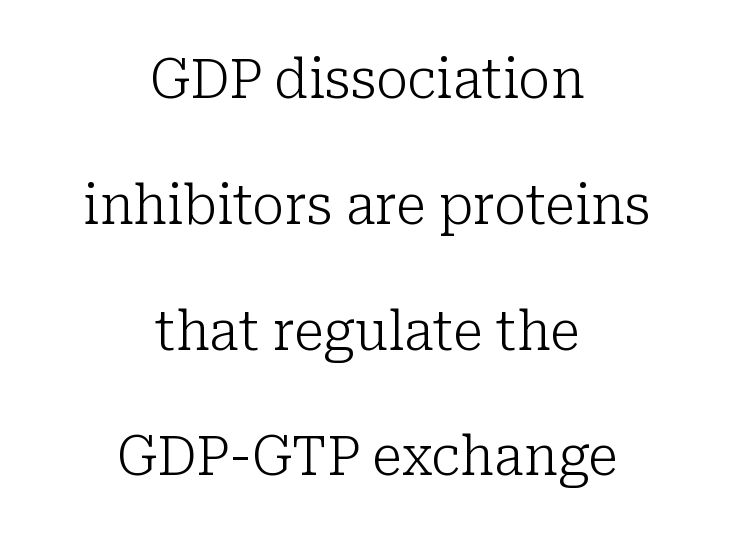
The image shows 54 px light serif type, upright; set centered, loose line spacing (2.33x), normal letter spacing, not underlined; low stroke contrast and a medium x-height.
